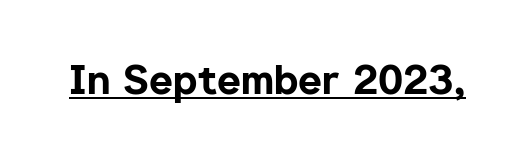
{"serif": "no", "italic": "no", "bold": "yes", "weight": "bold", "width": "normal", "stroke_contrast": "low", "x_height": "medium", "monospaced": "no", "underline": "yes", "letter_spacing": "normal", "letter_spacing_em": 0.0, "glyph_px": 41}
